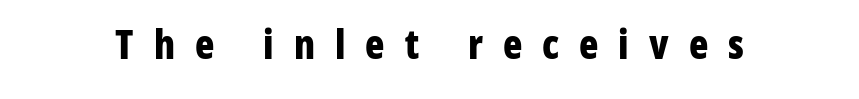
Quick note: underline off. Stroke terminals: plain, sans-serif. What stands out about the letter spacing? Its width — letters are far apart. Tall strokes in this sample are plumb rather than angled.
